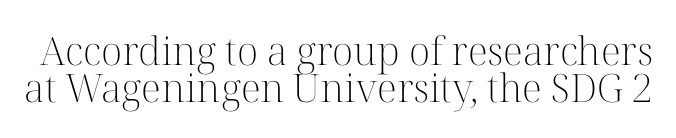
Q: Is the text bold? A: No.
Q: Is the text italic (slanted)? A: No, it is upright.
Q: Is the typeface a serif or a sans-serif typeface? A: Serif.
Q: Is the text underlined? A: No.
Q: Is the spacing between letters normal or unusually wide? A: Normal.
Q: Is the spacing between lines tight, normal or loose? A: Tight.
Q: Width (condensed, normal, or wide)? A: Normal.
Q: Stroke contrast? A: High.
Q: x-height? A: Medium.
Q: Monospaced? A: No.
